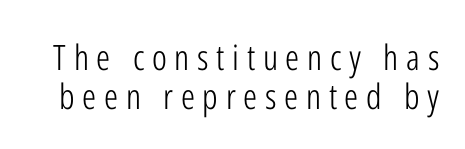
{"serif": "no", "italic": "no", "bold": "no", "weight": "light", "width": "condensed", "stroke_contrast": "low", "x_height": "medium", "monospaced": "no", "underline": "no", "line_spacing": "tight", "line_spacing_ratio": 1.12, "letter_spacing": "wide", "letter_spacing_em": 0.22, "glyph_px": 35}
